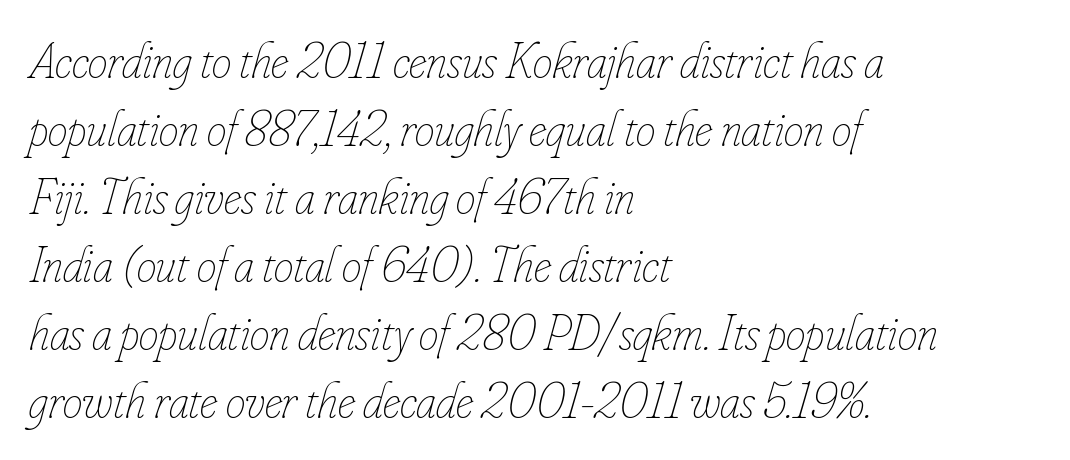
The image shows 50 px thin, condensed type, italic (leaning right); set left-aligned, normal line spacing (1.36x), normal letter spacing, not underlined; low stroke contrast and a small x-height.
